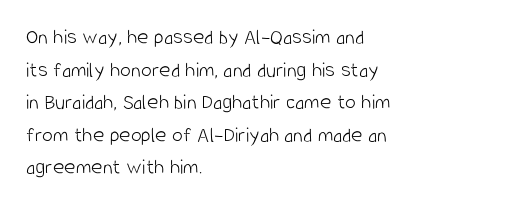
{"italic": "no", "bold": "no", "underline": "no", "align": "left", "line_spacing": "normal", "line_spacing_ratio": 1.48, "letter_spacing": "normal", "letter_spacing_em": 0.0, "glyph_px": 22}
